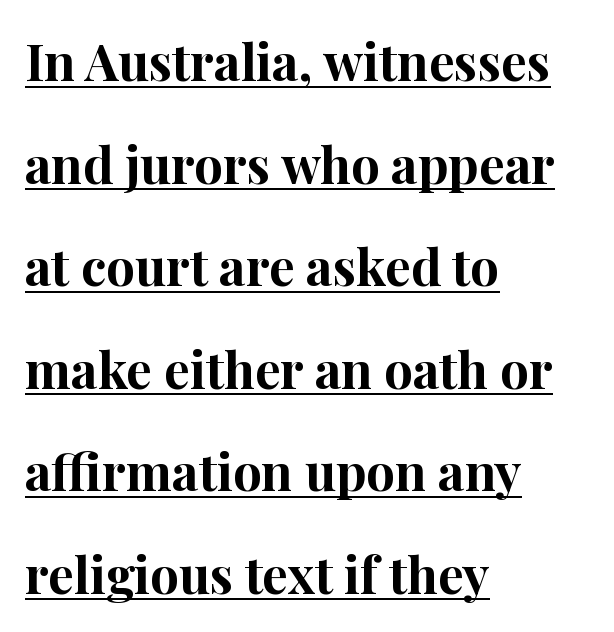
The image shows 51 px bold serif type, upright; set left-aligned, loose line spacing (2.01x), normal letter spacing, underlined; high stroke contrast and a medium x-height.
